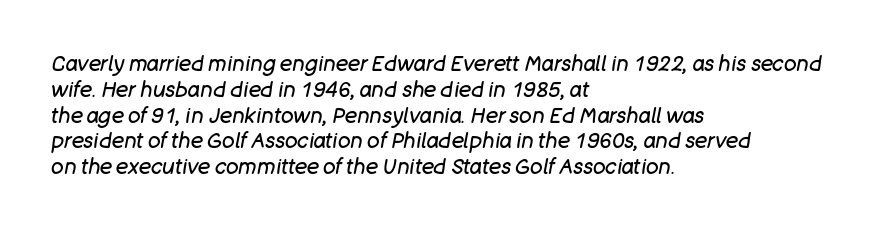
Q: Is the text bold? A: No.
Q: Is the text italic (slanted)? A: Yes, it leans right by about 11 degrees.
Q: Is the text underlined? A: No.
Q: How is the paragraph aligned? A: Left-aligned.
Q: Is the spacing between letters normal or unusually wide? A: Normal.
